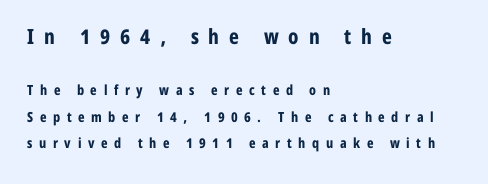
The face used here is rendered with a markedly widened letterfit. The zone under the glyphs is completely vacant. Caption: upper text group enlarged, lower text group reduced. The typesetter chose a ragged-right arrangement here. Designer's note — italics off, roman on.
